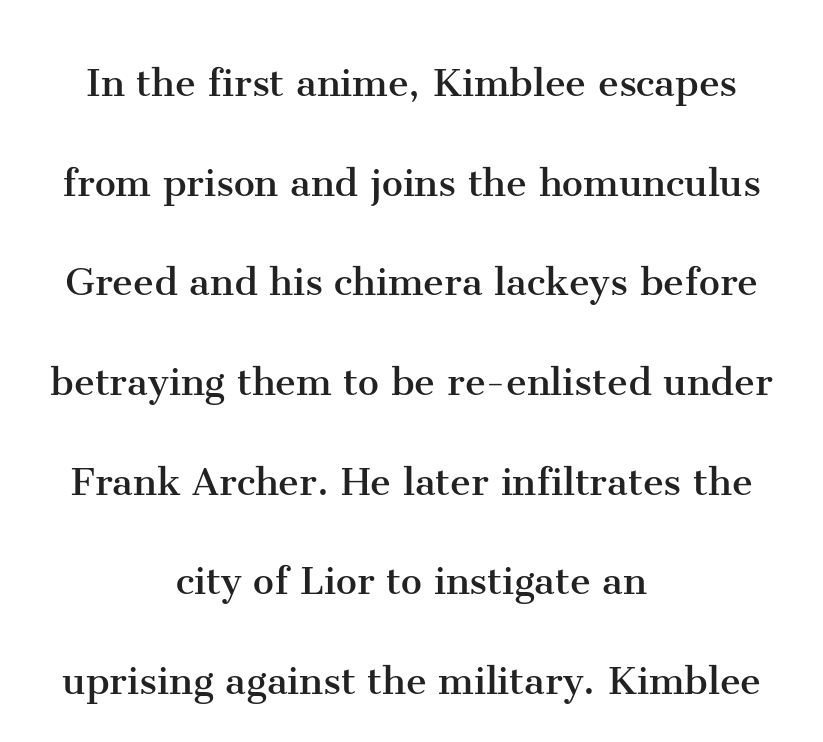
The image shows 47 px regular-weight serif type, upright; set centered, loose line spacing (2.12x), normal letter spacing, not underlined; medium stroke contrast and a medium x-height.
